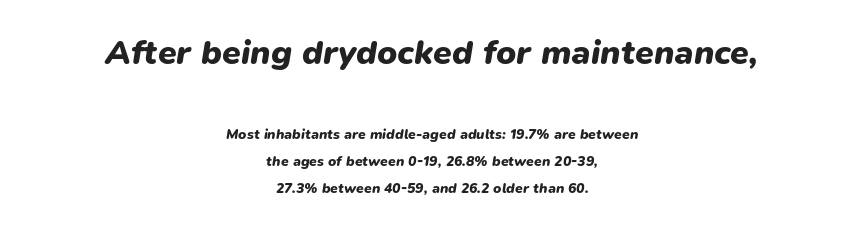
{"italic": "yes", "lean": "right", "slant_degrees": 9, "bold": "yes", "weight": "heavy", "width": "normal", "stroke_contrast": "low", "x_height": "medium", "monospaced": "no", "underline": "no", "align": "center", "line_spacing": "loose", "line_spacing_ratio": 1.94, "letter_spacing": "normal", "letter_spacing_em": 0.0, "larger_block": "first", "size_ratio": 2.43, "glyph_px": 34}
